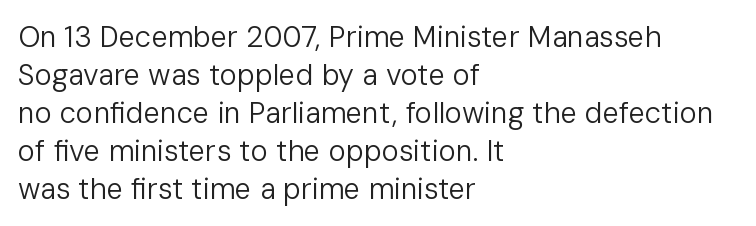
The font sits on the lighter half of the weight spectrum, regular included. The space between consecutive lines is moderate. Proportional: the letters do not fall into vertical columns. Unmarked baselines from the first word to the last.
